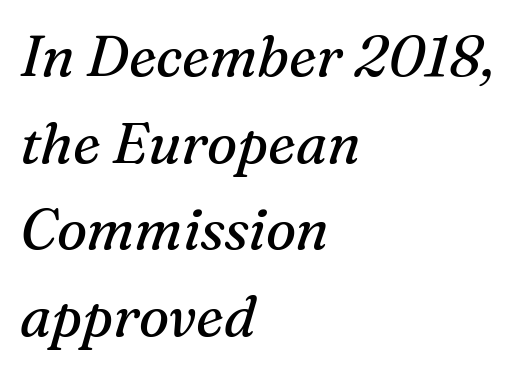
Q: Is the text bold? A: No.
Q: Is the text italic (slanted)? A: Yes, it leans right by about 16 degrees.
Q: Is the typeface a serif or a sans-serif typeface? A: Serif.
Q: Is the text underlined? A: No.
Q: How is the paragraph aligned? A: Left-aligned.
Q: Is the spacing between letters normal or unusually wide? A: Normal.
Q: Is the spacing between lines tight, normal or loose? A: Normal.
Q: Width (condensed, normal, or wide)? A: Normal.
Q: Stroke contrast? A: Medium.
Q: x-height? A: Medium.
Q: Monospaced? A: No.
